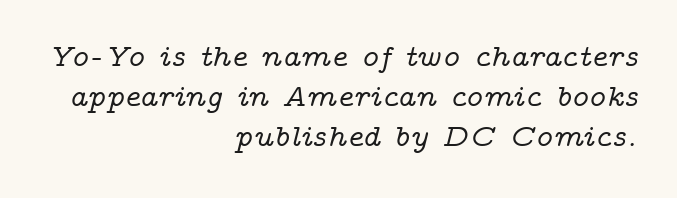
The image shows 31 px wide serif type, italic (leaning right); set right-aligned, normal line spacing (1.29x), normal letter spacing, not underlined; low stroke contrast and a medium x-height.
